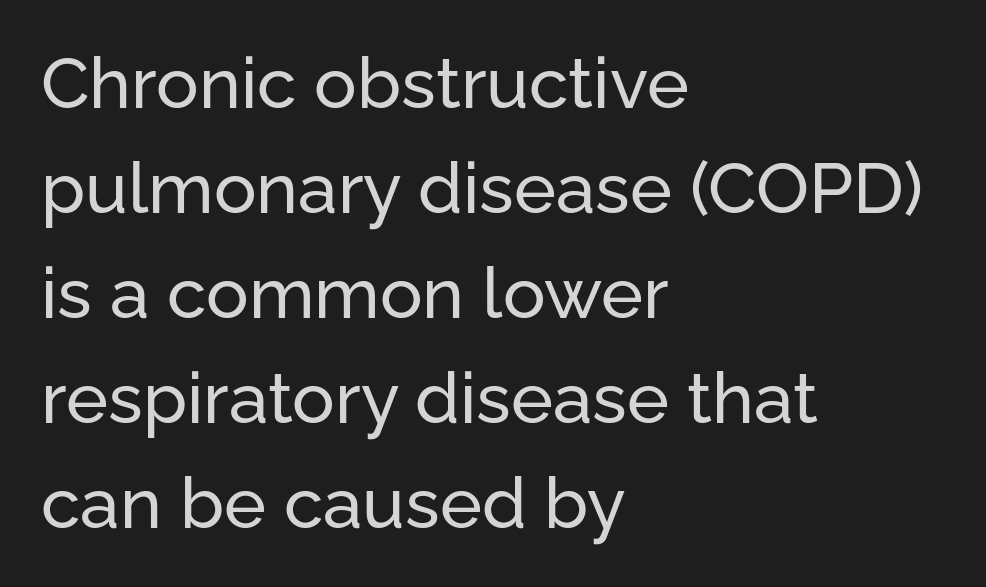
The font's upright variant was chosen for this text. You could not count columns in this text — the font is proportionally spaced. This block has exactly the height ordinary leading produces. Regarding serifs, this sample does without them. You could call the tracking neutral — neither tight nor loose. Layout note: lines flush left.
